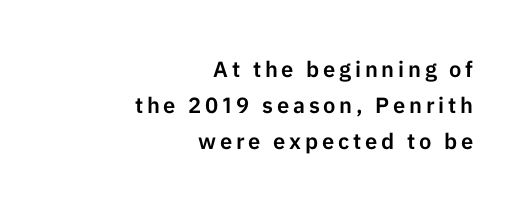
{"italic": "no", "underline": "no", "align": "right", "line_spacing": "normal", "line_spacing_ratio": 1.64, "glyph_px": 22}
